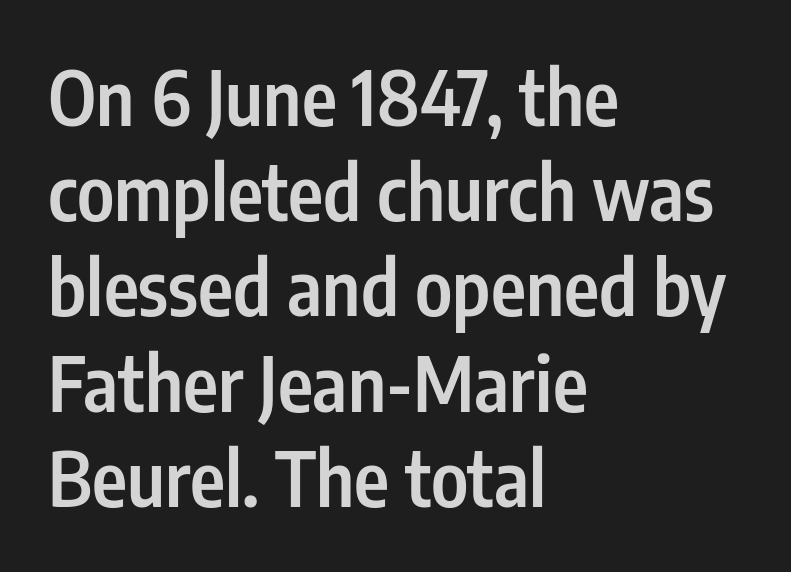
Q: Is the text bold? A: Semi-bold.
Q: Is the text italic (slanted)? A: No, it is upright.
Q: Is the typeface a serif or a sans-serif typeface? A: Sans-serif.
Q: Is the text underlined? A: No.
Q: How is the paragraph aligned? A: Left-aligned.
Q: Is the spacing between letters normal or unusually wide? A: Normal.
Q: Is the spacing between lines tight, normal or loose? A: Normal.
Q: Width (condensed, normal, or wide)? A: Condensed.
Q: Stroke contrast? A: Low.
Q: x-height? A: Medium.
Q: Monospaced? A: No.
